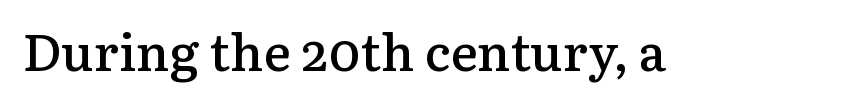
{"serif": "yes", "italic": "no", "bold": "semi", "weight": "semibold", "width": "normal", "stroke_contrast": "low", "x_height": "medium", "monospaced": "no", "underline": "no", "letter_spacing": "normal", "letter_spacing_em": 0.0, "glyph_px": 51}
